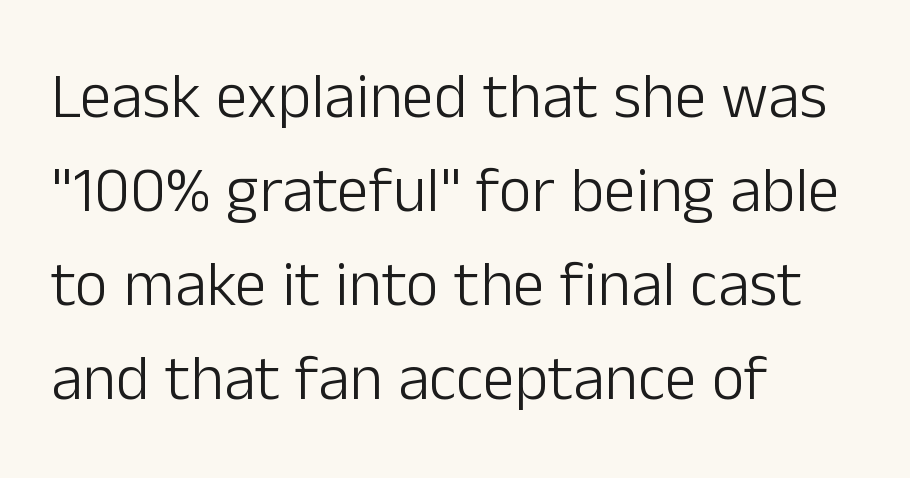
Q: Is the text bold? A: No.
Q: Is the text italic (slanted)? A: No, it is upright.
Q: Is the typeface a serif or a sans-serif typeface? A: Sans-serif.
Q: Is the text underlined? A: No.
Q: How is the paragraph aligned? A: Left-aligned.
Q: Is the spacing between letters normal or unusually wide? A: Normal.
Q: Is the spacing between lines tight, normal or loose? A: Normal.
Q: Width (condensed, normal, or wide)? A: Normal.
Q: Stroke contrast? A: Low.
Q: x-height? A: Medium.
Q: Monospaced? A: No.
